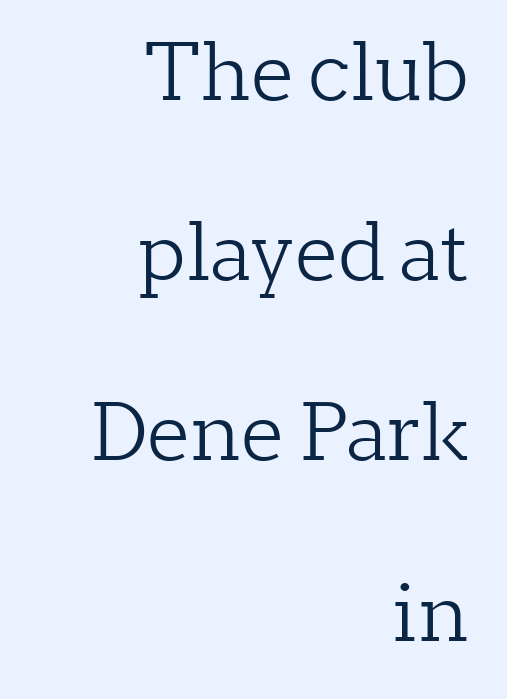
Old-style or modern, the face here clearly has serifs. Each line ends at the same right margin while the left side varies. One glance says open: line gaps are wider than usual. Any mark beneath the type? The region is blank.
